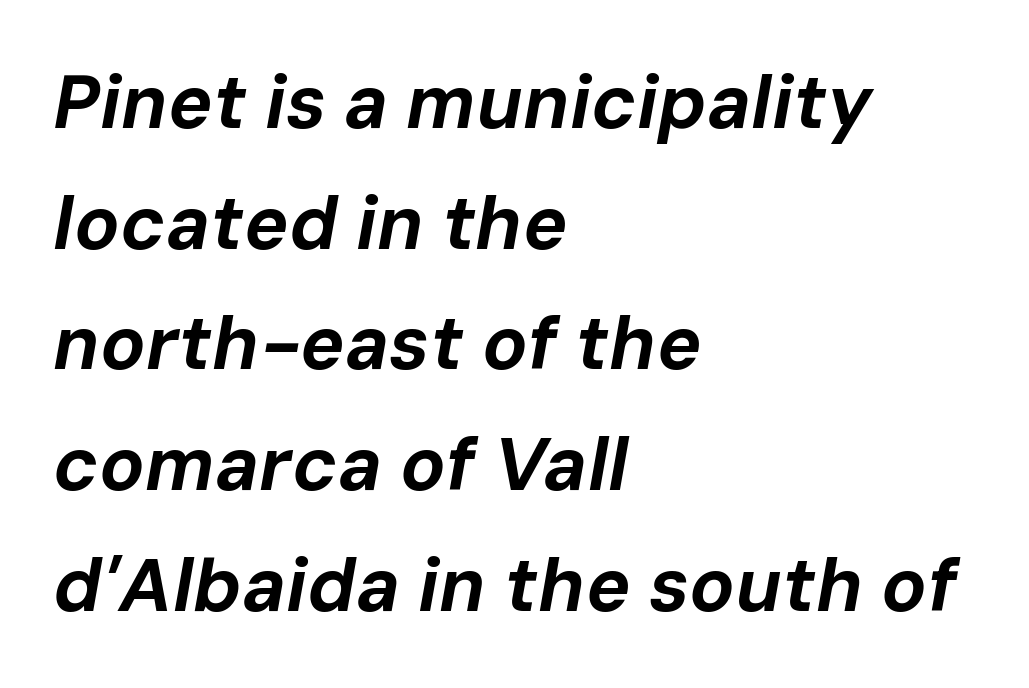
Q: Is the text bold? A: Yes.
Q: Is the text italic (slanted)? A: Yes, it leans right by about 10 degrees.
Q: Is the text underlined? A: No.
Q: How is the paragraph aligned? A: Left-aligned.
Q: Is the spacing between letters normal or unusually wide? A: Normal.
Q: Is the spacing between lines tight, normal or loose? A: Normal.
Q: Width (condensed, normal, or wide)? A: Normal.
Q: Stroke contrast? A: Low.
Q: x-height? A: Medium.
Q: Monospaced? A: No.
